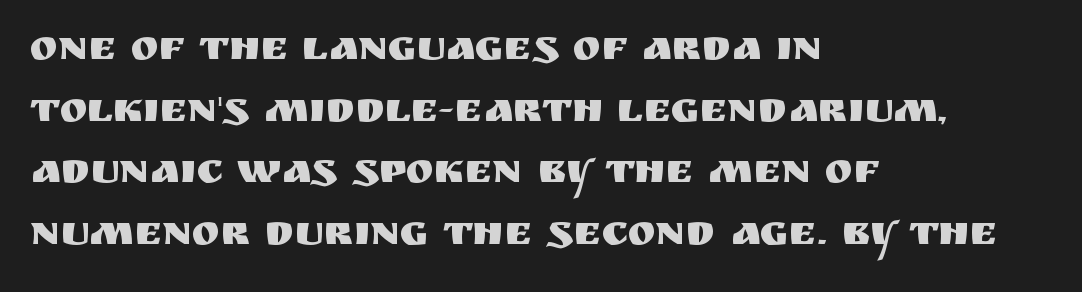
Q: Is the text italic (slanted)? A: No, it is upright.
Q: Is the typeface a serif or a sans-serif typeface? A: Sans-serif.
Q: Is the text underlined? A: No.
Q: How is the paragraph aligned? A: Left-aligned.
Q: Is the spacing between letters normal or unusually wide? A: Normal.
Q: Is the spacing between lines tight, normal or loose? A: Normal.
Q: Width (condensed, normal, or wide)? A: Normal.
Q: Stroke contrast? A: Medium.
Q: x-height? A: Large.
Q: Monospaced? A: No.
